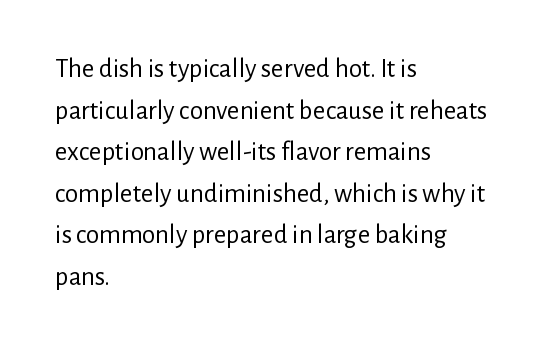
{"italic": "no", "bold": "no", "underline": "no", "align": "left", "line_spacing": "normal", "line_spacing_ratio": 1.54, "letter_spacing": "normal", "letter_spacing_em": 0.0, "glyph_px": 27}
